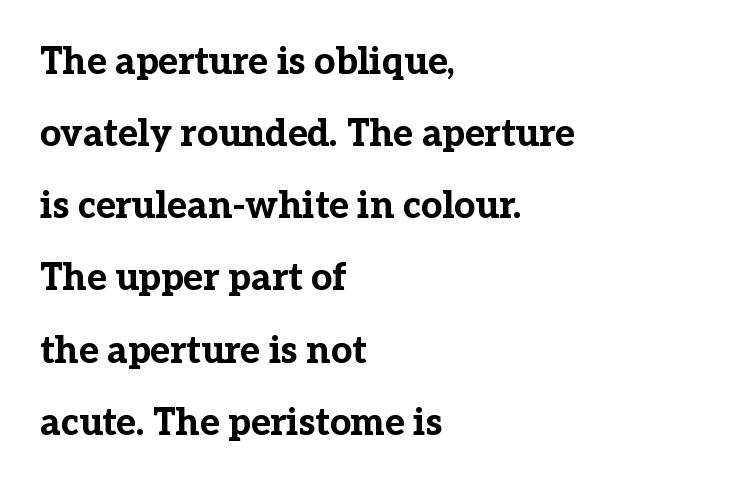
Heavy, bold letterforms. Vertical spacing — loose. In terms of posture, this sample is upright. Spacing verdict: proportional, widths tailored to each character. Just letters on the line, the space beneath them empty.
